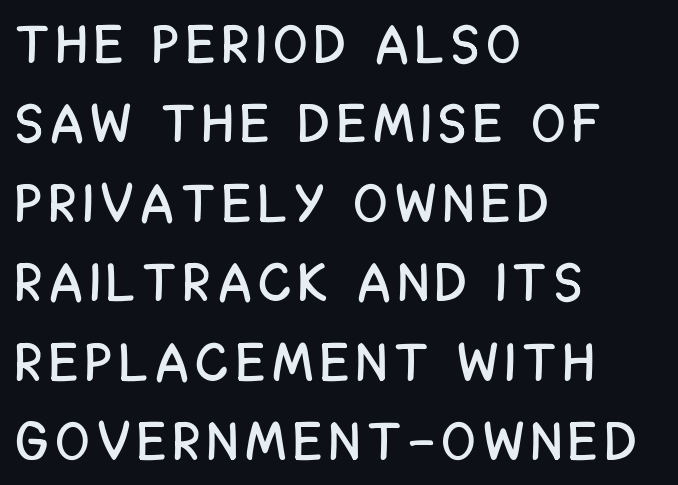
Q: Is the text italic (slanted)? A: No, it is upright.
Q: Is the typeface a serif or a sans-serif typeface? A: Sans-serif.
Q: Is the text underlined? A: No.
Q: How is the paragraph aligned? A: Left-aligned.
Q: Is the spacing between lines tight, normal or loose? A: Normal.
Q: Width (condensed, normal, or wide)? A: Condensed.
Q: Stroke contrast? A: Low.
Q: x-height? A: Large.
Q: Monospaced? A: No.
